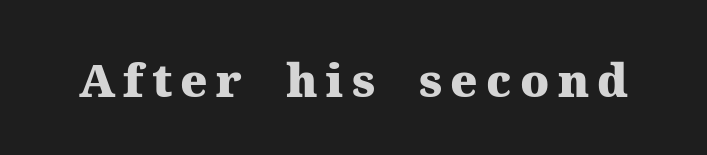
The image shows 46 px heavy serif type, upright; set not underlined; medium stroke contrast and a medium x-height.
